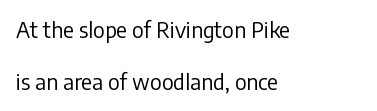
{"italic": "no", "bold": "no", "underline": "no", "align": "left", "line_spacing": "loose", "line_spacing_ratio": 2.46, "letter_spacing": "normal", "letter_spacing_em": 0.0, "glyph_px": 21}
